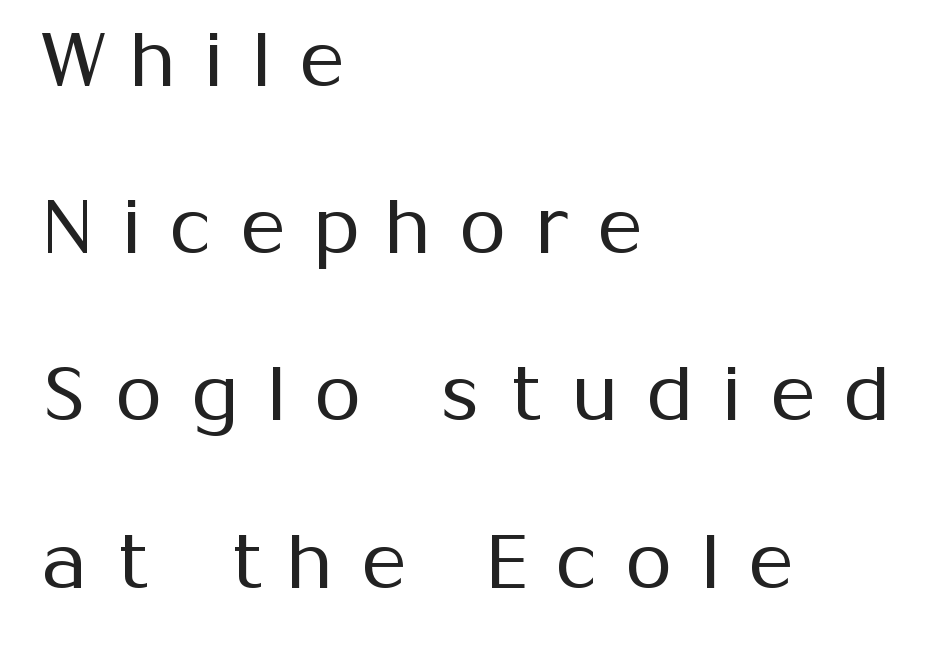
{"serif": "no", "italic": "no", "bold": "no", "weight": "regular", "width": "normal", "stroke_contrast": "medium", "x_height": "medium", "monospaced": "no", "underline": "no", "align": "left", "line_spacing": "loose", "line_spacing_ratio": 2.2, "letter_spacing": "wide", "letter_spacing_em": 0.38, "glyph_px": 76}
